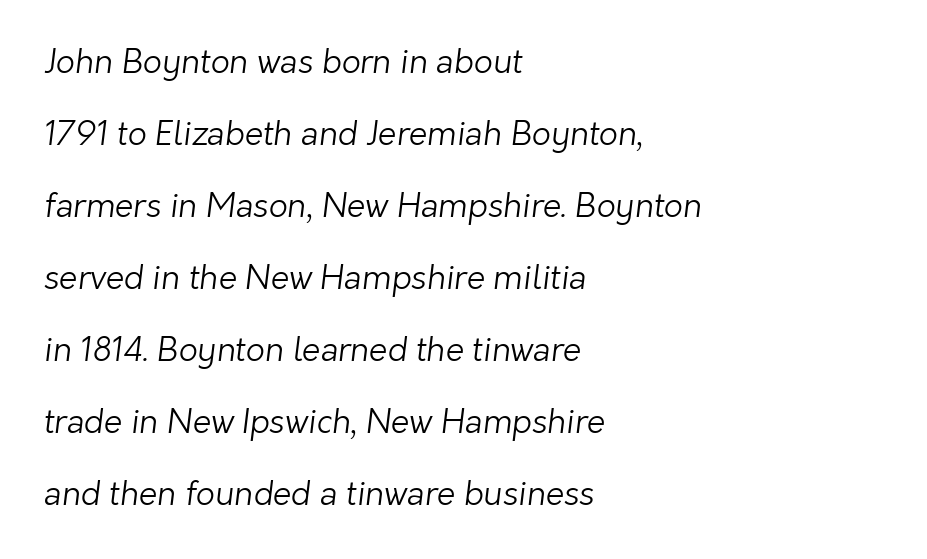
Reading down the block, your eye returns to a fixed left position each line. The baseline area is clear. Reading down the column, the eye jumps a long way to each next line. Nothing heavy about these letters — not bold at all. Nothing sits at the stroke ends, so this counts as sans-serif. Spacing verdict: proportional, widths tailored to each character.
